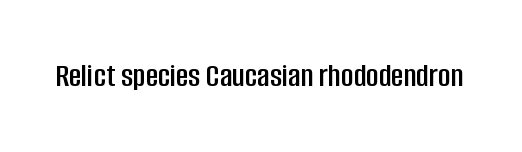
Examine the stroke ends and you'll find no serifs. Students, note that the glyphs here touch the page at normal intervals. A clean baseline with only descenders dipping below it. In terms of posture, this sample is upright.
